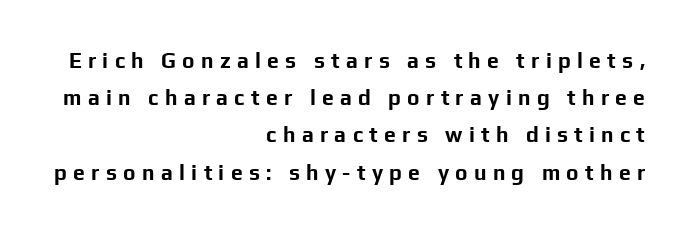
{"italic": "no", "bold": "yes", "underline": "no", "align": "right", "line_spacing_ratio": 1.77, "letter_spacing": "wide", "letter_spacing_em": 0.3, "glyph_px": 21}
